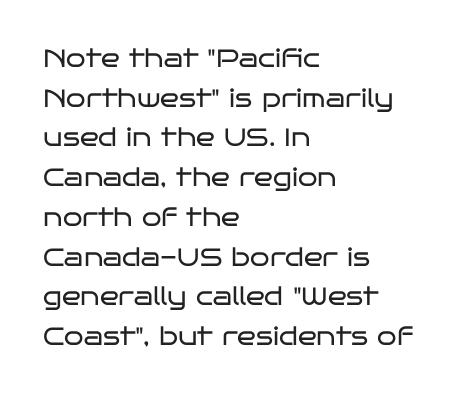
Q: Is the text bold? A: No.
Q: Is the text italic (slanted)? A: No, it is upright.
Q: Is the text underlined? A: No.
Q: How is the paragraph aligned? A: Left-aligned.
Q: Is the spacing between letters normal or unusually wide? A: Normal.
Q: Is the spacing between lines tight, normal or loose? A: Normal.
